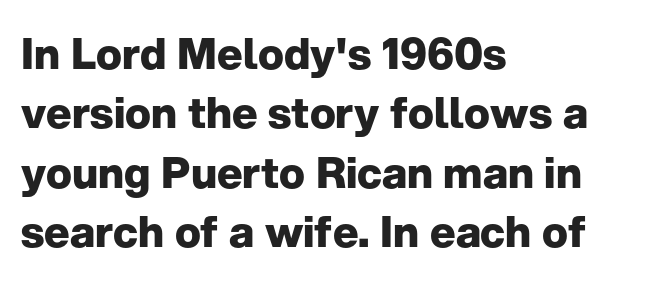
The image shows 43 px heavy sans-serif type, upright; set left-aligned, normal line spacing (1.38x), normal letter spacing, not underlined; low stroke contrast and a medium x-height.
